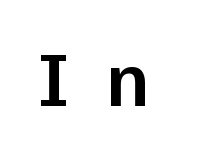
{"serif": "no", "italic": "no", "width": "normal", "stroke_contrast": "low", "x_height": "medium", "monospaced": "no", "underline": "no", "letter_spacing": "wide", "letter_spacing_em": 0.47, "glyph_px": 73}
